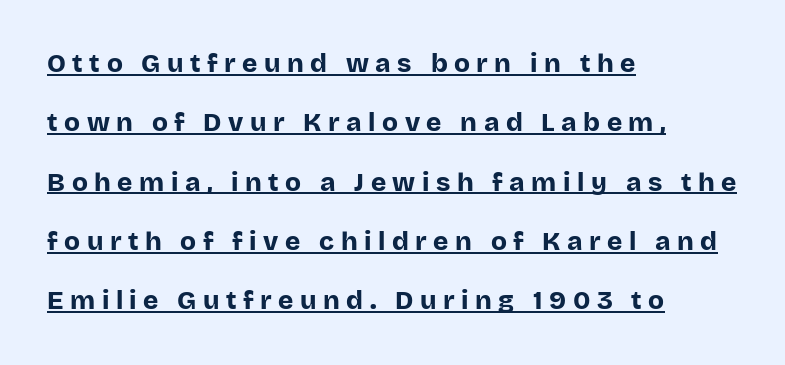
The image shows 26 px bold type, upright; set left-aligned, loose line spacing (2.28x), unusually wide letter spacing (+0.25 em), underlined.
